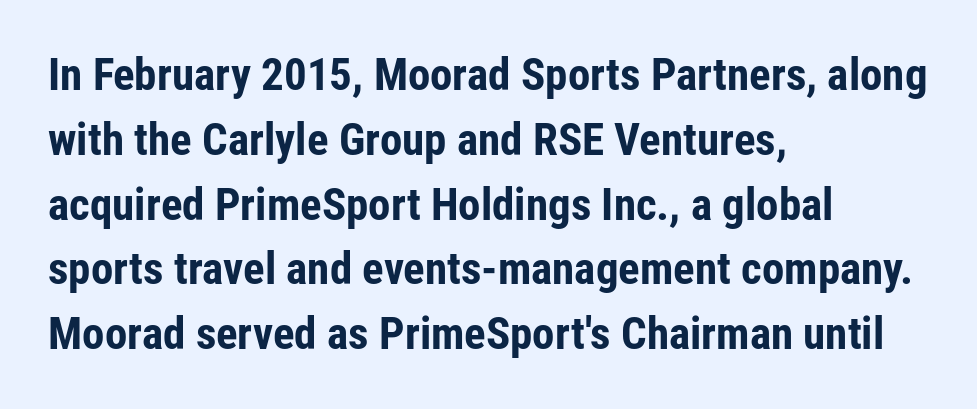
The image shows 45 px bold, condensed sans-serif type, upright; set left-aligned, normal line spacing (1.44x), normal letter spacing, not underlined; low stroke contrast and a medium x-height.
